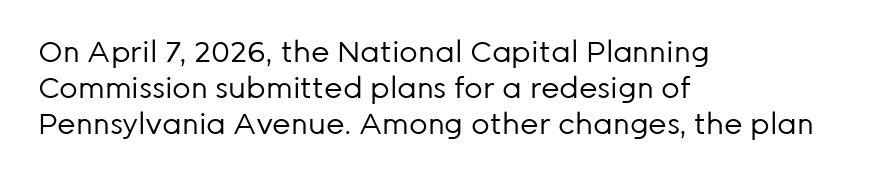
{"serif": "no", "italic": "no", "bold": "no", "weight": "regular", "width": "normal", "stroke_contrast": "low", "x_height": "medium", "monospaced": "no", "underline": "no", "align": "left", "line_spacing_ratio": 1.24, "letter_spacing": "normal", "letter_spacing_em": 0.0, "glyph_px": 29}
